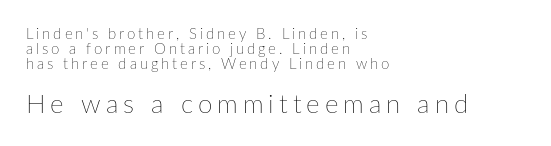
{"italic": "no", "bold": "no", "underline": "no", "align": "left", "line_spacing": "tight", "line_spacing_ratio": 1.01, "larger_block": "second", "size_ratio": 1.73, "glyph_px": 26}
